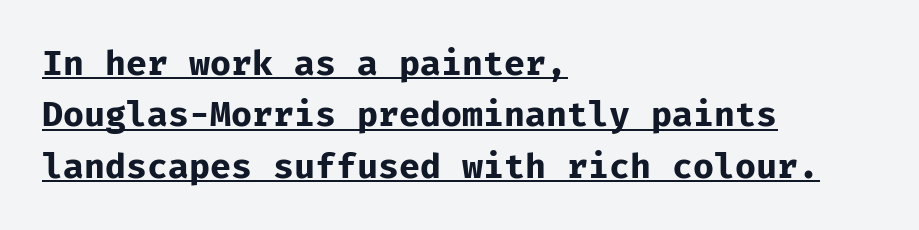
Q: Is the text bold? A: Yes.
Q: Is the text italic (slanted)? A: No, it is upright.
Q: Is the typeface a serif or a sans-serif typeface? A: Sans-serif.
Q: Is the text underlined? A: Yes.
Q: How is the paragraph aligned? A: Left-aligned.
Q: Is the spacing between letters normal or unusually wide? A: Normal.
Q: Is the spacing between lines tight, normal or loose? A: Normal.
Q: Width (condensed, normal, or wide)? A: Normal.
Q: Stroke contrast? A: Low.
Q: x-height? A: Medium.
Q: Monospaced? A: Yes.
